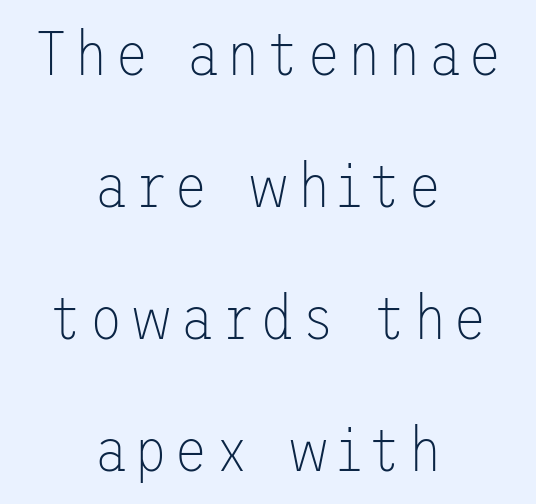
{"serif": "no", "italic": "no", "bold": "no", "weight": "thin", "width": "normal", "stroke_contrast": "low", "x_height": "medium", "underline": "no", "align": "center", "line_spacing": "loose", "line_spacing_ratio": 2.13, "glyph_px": 62}
